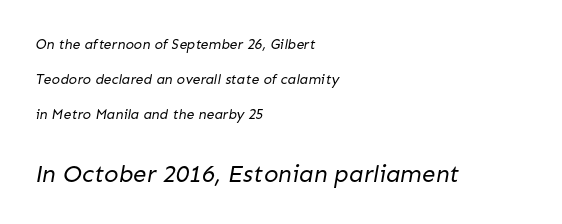
{"bold": "no", "underline": "no", "align": "left", "line_spacing": "loose", "line_spacing_ratio": 2.49, "letter_spacing": "normal", "letter_spacing_em": 0.0, "larger_block": "second", "size_ratio": 1.71, "glyph_px": 24}
